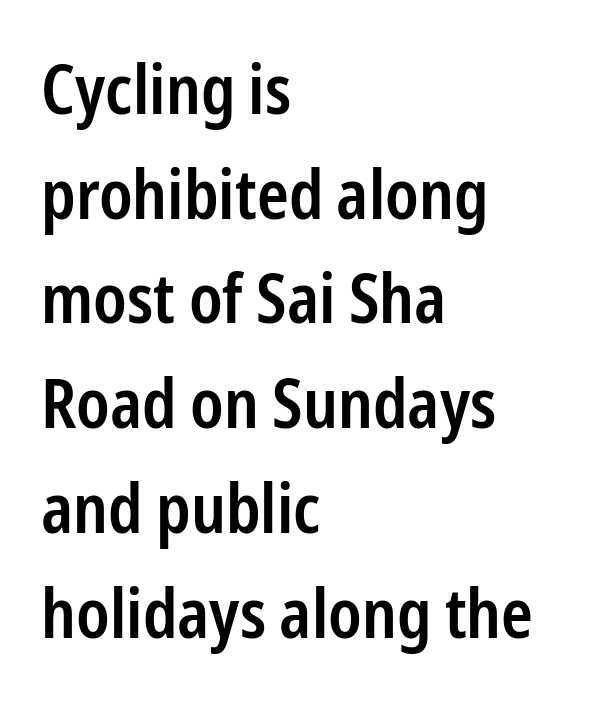
Inter-character spacing is left at the font's built-in metrics. A normal amount of white space separates one row of letters from the next. The letters advance in unequal steps, a hallmark of proportional type. Stroke terminals: plain, sans-serif. If you drew a ruler down the left edge, every line would touch it.
